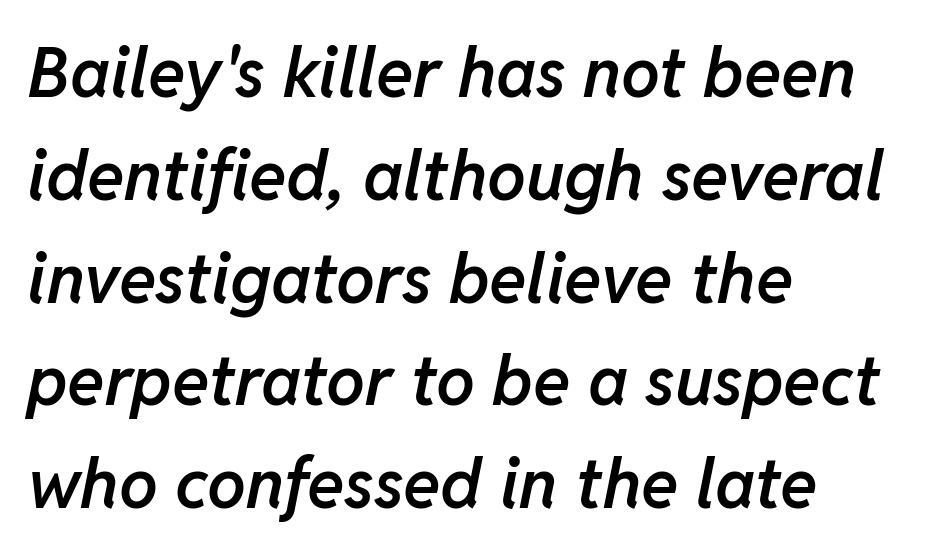
Q: Is the text bold? A: Semi-bold.
Q: Is the text italic (slanted)? A: Yes, it leans right by about 11 degrees.
Q: Is the text underlined? A: No.
Q: How is the paragraph aligned? A: Left-aligned.
Q: Is the spacing between letters normal or unusually wide? A: Normal.
Q: Is the spacing between lines tight, normal or loose? A: Normal.
Q: Width (condensed, normal, or wide)? A: Normal.
Q: Stroke contrast? A: Low.
Q: x-height? A: Medium.
Q: Monospaced? A: No.
